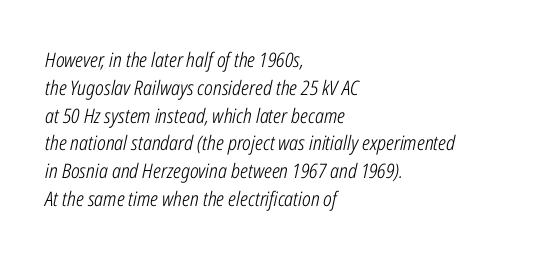
Compared with ordinary roman type, these characters are visibly tilted. The letters sit at their default tracking, neither squeezed nor spread. Stem width sits at or under what a default text font uses. These lines stack with their left ends in a neat column.
